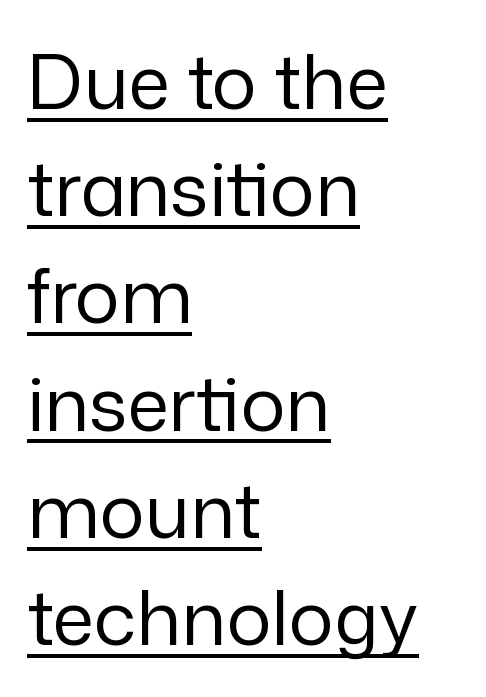
The image shows 75 px regular-weight sans-serif type, upright; set left-aligned, normal line spacing (1.43x), normal letter spacing, underlined; low stroke contrast and a medium x-height.
